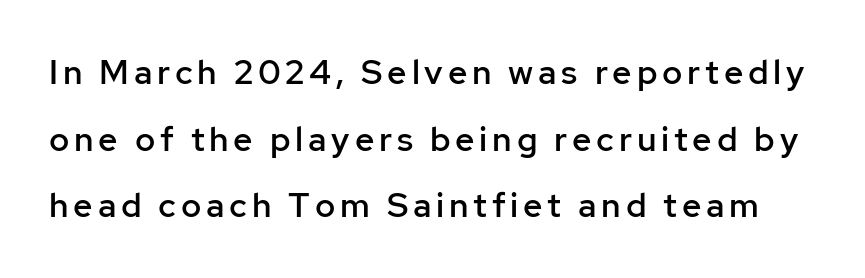
Q: Is the text bold? A: Semi-bold.
Q: Is the text italic (slanted)? A: No, it is upright.
Q: Is the typeface a serif or a sans-serif typeface? A: Sans-serif.
Q: Is the text underlined? A: No.
Q: Is the spacing between lines tight, normal or loose? A: Loose.
Q: Width (condensed, normal, or wide)? A: Normal.
Q: Stroke contrast? A: Low.
Q: x-height? A: Medium.
Q: Monospaced? A: No.
